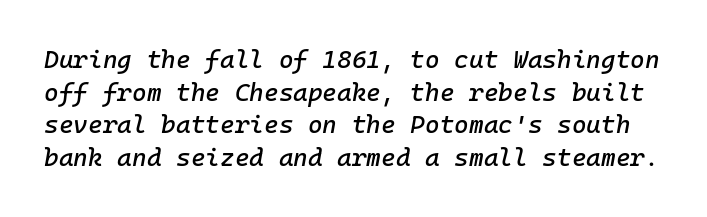
Q: Is the text italic (slanted)? A: Yes, it leans right by about 10 degrees.
Q: Is the text underlined? A: No.
Q: Is the spacing between letters normal or unusually wide? A: Normal.
Q: Is the spacing between lines tight, normal or loose? A: Normal.
